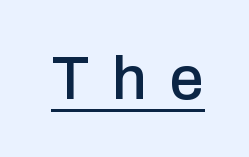
The image shows 61 px sans-serif type, upright; set unusually wide letter spacing (+0.38 em), underlined; low stroke contrast and a medium x-height.
